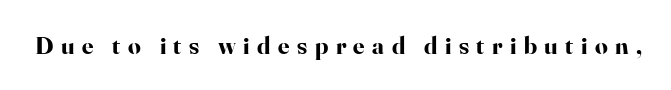
The image shows 25 px bold type, upright; set unusually wide letter spacing (+0.3 em), not underlined.
